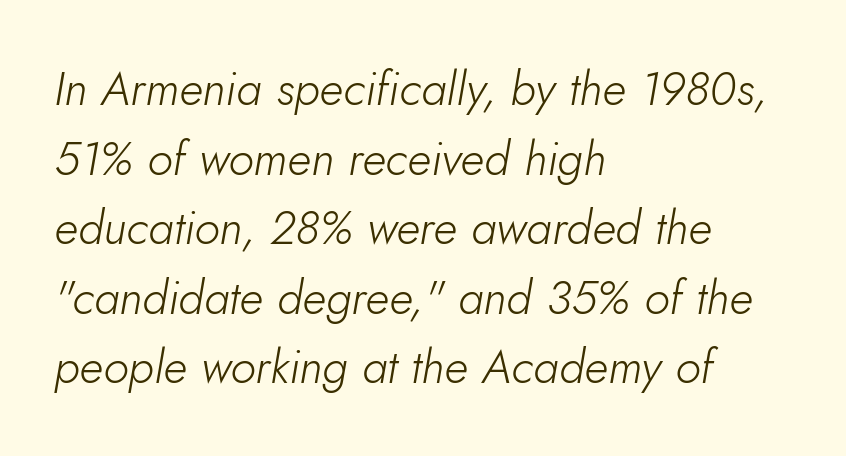
No extra ink here — the face is not bold. This sample has the flowing, uneven cadence of proportional lettering. Observe the lean: these are italic letterforms. No word sits above an underline. Vertically, the passage feels balanced, rows spaced as you'd expect.
